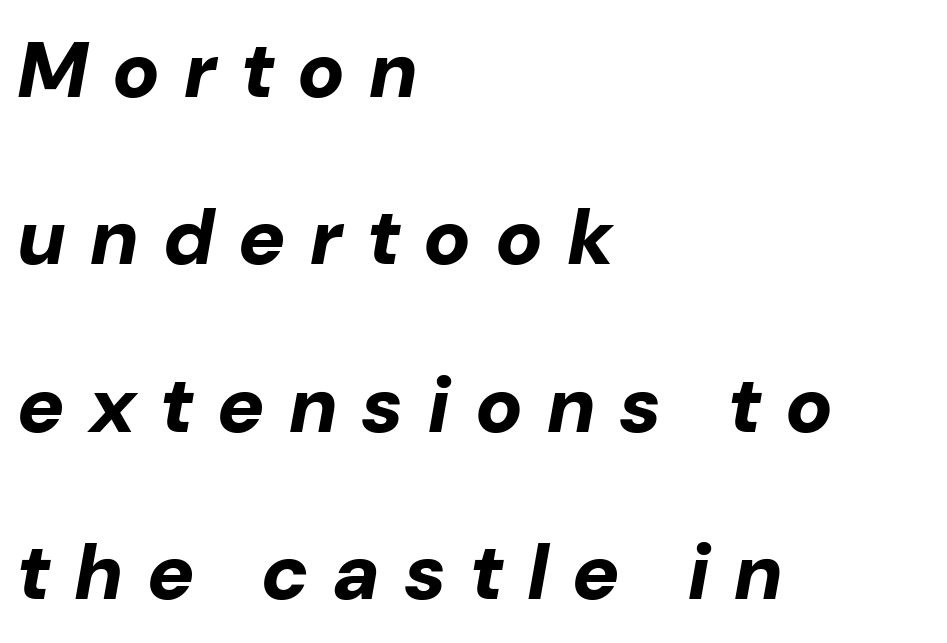
{"italic": "yes", "lean": "right", "slant_degrees": 10, "bold": "yes", "weight": "bold", "width": "normal", "stroke_contrast": "low", "x_height": "medium", "monospaced": "no", "underline": "no", "align": "left", "line_spacing": "loose", "line_spacing_ratio": 2.12, "letter_spacing": "wide", "letter_spacing_em": 0.33, "glyph_px": 79}
